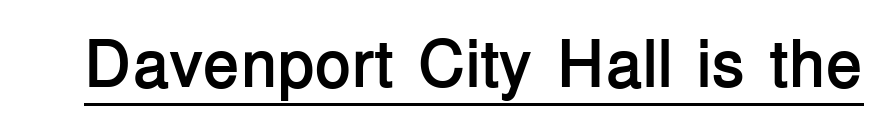
The image shows 67 px semibold sans-serif type, upright; set normal letter spacing, underlined; low stroke contrast and a medium x-height.
